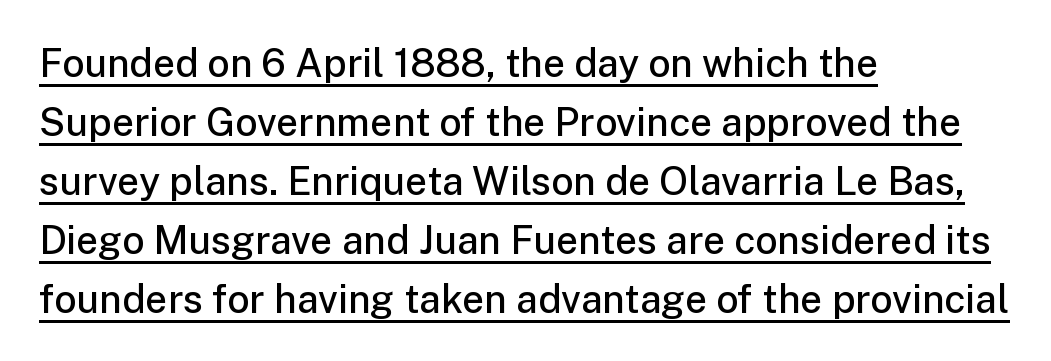
Q: Is the text bold? A: Semi-bold.
Q: Is the text italic (slanted)? A: No, it is upright.
Q: Is the typeface a serif or a sans-serif typeface? A: Sans-serif.
Q: Is the text underlined? A: Yes.
Q: How is the paragraph aligned? A: Left-aligned.
Q: Is the spacing between letters normal or unusually wide? A: Normal.
Q: Is the spacing between lines tight, normal or loose? A: Normal.
Q: Width (condensed, normal, or wide)? A: Normal.
Q: Stroke contrast? A: Low.
Q: x-height? A: Medium.
Q: Monospaced? A: No.
